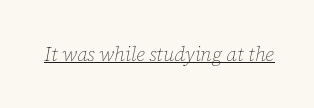
The image shows 20 px text type, italic (leaning right); set normal letter spacing, underlined.
